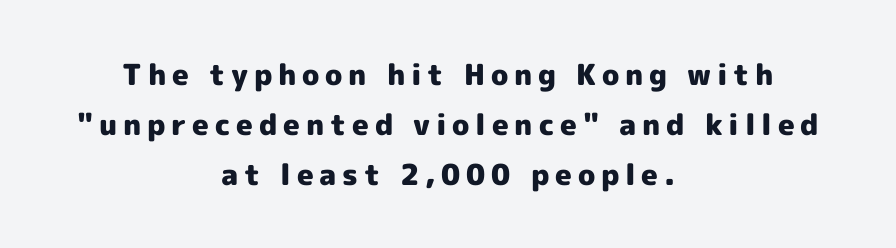
Q: Is the text bold? A: Yes.
Q: Is the text italic (slanted)? A: No, it is upright.
Q: Is the typeface a serif or a sans-serif typeface? A: Sans-serif.
Q: Is the text underlined? A: No.
Q: How is the paragraph aligned? A: Centered.
Q: Is the spacing between letters normal or unusually wide? A: Unusually wide.
Q: Width (condensed, normal, or wide)? A: Normal.
Q: x-height? A: Medium.
Q: Monospaced? A: No.
